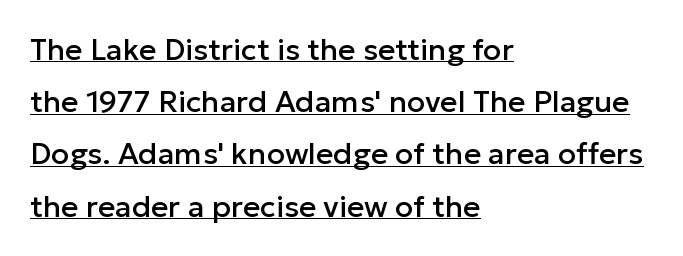
The rendering uses natural spacing where letterforms have individual widths. These lines keep a tight, regular rhythm from letter to letter. Notice how the stems are strictly vertical — no italics here. Which margin do the lines hug? The left one — the right edge is uneven.
